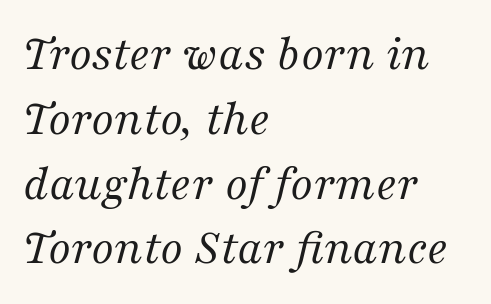
The letters are slanted; this is an italic face. A typesetter would label this face a serif. Reading down the block, your eye returns to a fixed left position each line. Descenders hang freely into open space. No extra tracking has been applied to these lines. Do the characters align in a grid? No, the font is proportional.
